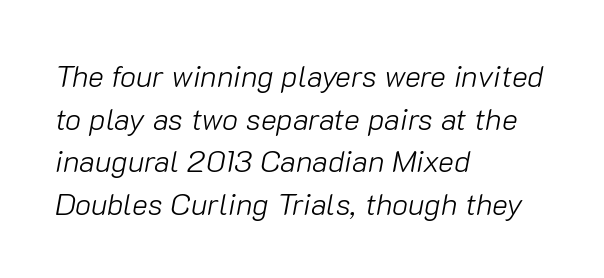
The image shows 30 px light type, italic (leaning right); set left-aligned, normal line spacing (1.42x), normal letter spacing, not underlined; low stroke contrast and a medium x-height.
